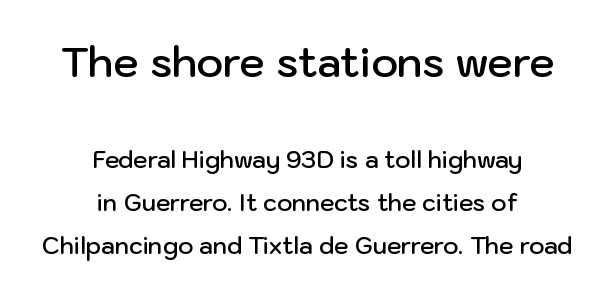
Q: Is the text bold? A: Semi-bold.
Q: Is the text italic (slanted)? A: No, it is upright.
Q: Is the typeface a serif or a sans-serif typeface? A: Sans-serif.
Q: Is the text underlined? A: No.
Q: How is the paragraph aligned? A: Centered.
Q: Is the spacing between letters normal or unusually wide? A: Normal.
Q: Which block of text is set in a larger size, the first (top) or the second (bottom)? A: The first (top) one.
Q: Width (condensed, normal, or wide)? A: Normal.
Q: Stroke contrast? A: Low.
Q: x-height? A: Medium.
Q: Monospaced? A: No.
